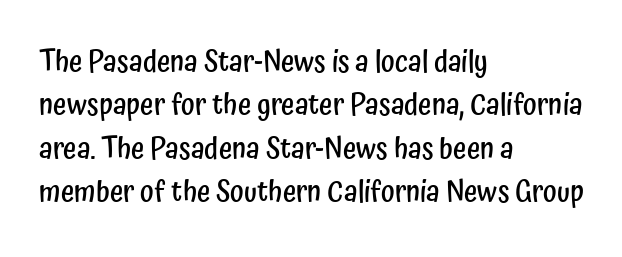
Look at the bottom of the vertical strokes: they stop flat, with no serifs. Each row of text sits above clean, open space. These lines are rendered in a variable-pitch font. Nope, not italic — everything's standing straight. The passage shown stacks its lines at a standard gap. Every row of glyphs begins at an identical x-position on the left.
